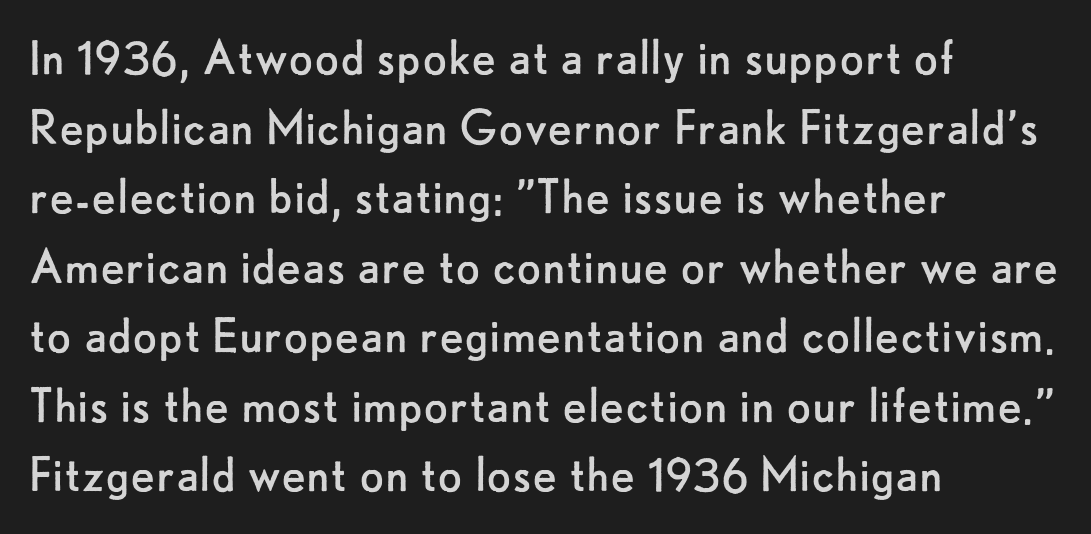
The image shows 57 px regular-weight sans-serif type, upright; set left-aligned, line spacing 1.22x, normal letter spacing, not underlined; low stroke contrast and a small x-height.
